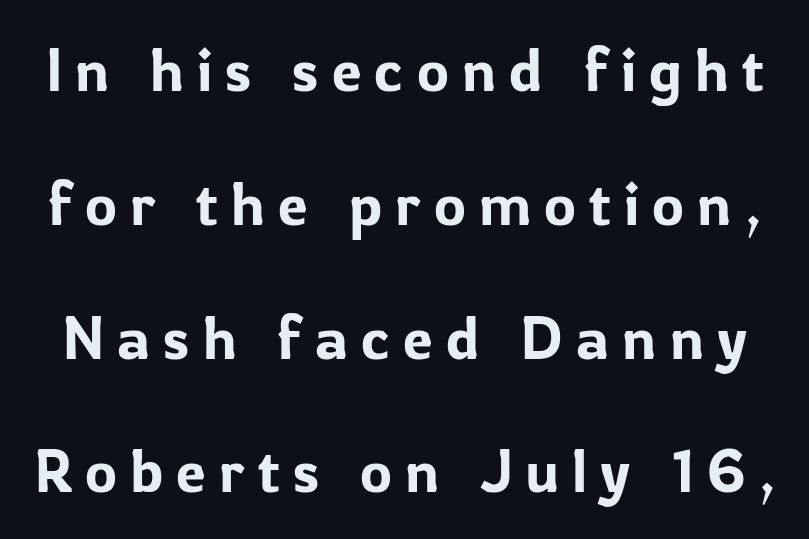
The image shows 60 px sans-serif type, upright; set loose line spacing (2.23x), unusually wide letter spacing (+0.22 em), not underlined; low stroke contrast and a medium x-height.
